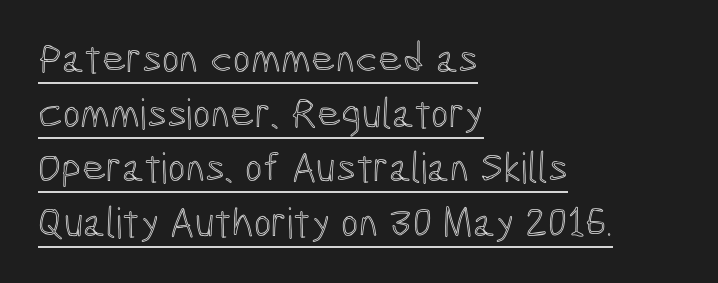
The image shows 42 px condensed type, upright; set left-aligned, normal line spacing (1.3x), normal letter spacing, underlined; a medium x-height.
